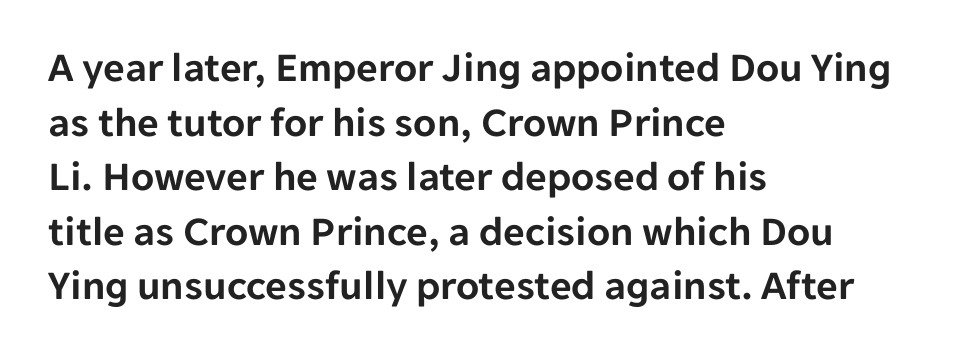
The words here are not underlined. Varying glyph widths throughout — classic text-font behaviour. Serifs: no, the terminals of the letterforms are clean. The lines sit at an ordinary, default distance from one another. Each line starts at the same left margin while the right side varies.
